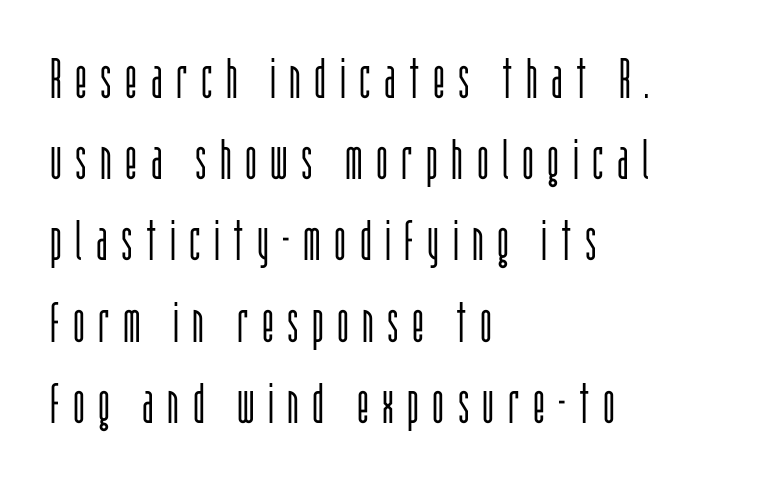
The lines in this sample share a left origin and differ only in where they stop. The designer went with a sans here, leaving each stem footless. The strokes are not fattened; the text isn't bold. Regular leading. The letters advance in unequal steps, a hallmark of proportional type.
